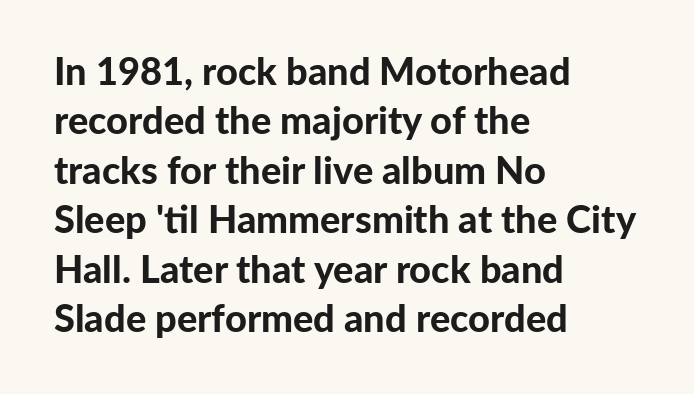
Here the glyphs are tracked normally, forming tight word shapes. What weight is shown? A full bold with thick strokes. Does the leading feel generous? No, just average. The compositor pushed each line to the left boundary.
